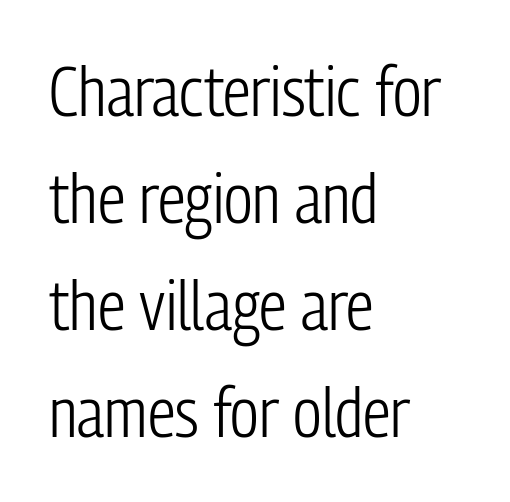
Standard letterfit; no display-style spreading of the glyphs. Think standard paragraph weight, or any step lighter than that. Unlike italic type, these characters show no tilt at all. Caption: multi-line text, flush left, ragged right. This sample has the flowing, uneven cadence of proportional lettering.
